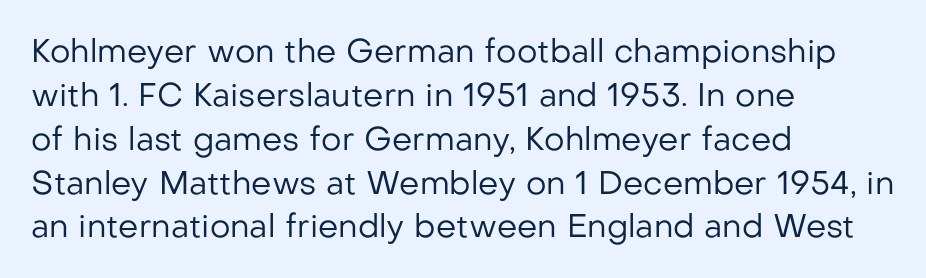
The image shows 32 px regular-weight sans-serif type, upright; set left-aligned, normal line spacing (1.37x), normal letter spacing, not underlined; low stroke contrast and a medium x-height.
